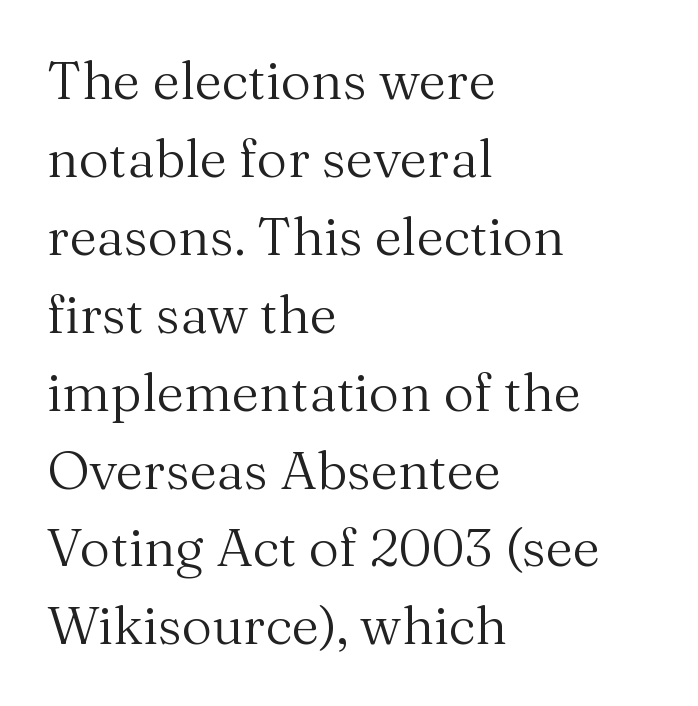
Q: Is the text bold? A: No.
Q: Is the text italic (slanted)? A: No, it is upright.
Q: Is the typeface a serif or a sans-serif typeface? A: Serif.
Q: Is the text underlined? A: No.
Q: How is the paragraph aligned? A: Left-aligned.
Q: Is the spacing between letters normal or unusually wide? A: Normal.
Q: Is the spacing between lines tight, normal or loose? A: Normal.
Q: Width (condensed, normal, or wide)? A: Normal.
Q: Stroke contrast? A: Medium.
Q: x-height? A: Medium.
Q: Monospaced? A: No.
